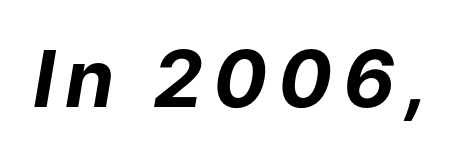
Q: Is the text bold? A: Yes.
Q: Is the text italic (slanted)? A: Yes, it leans right by about 9 degrees.
Q: Is the text underlined? A: No.
Q: Width (condensed, normal, or wide)? A: Normal.
Q: Stroke contrast? A: Low.
Q: x-height? A: Medium.
Q: Monospaced? A: No.
